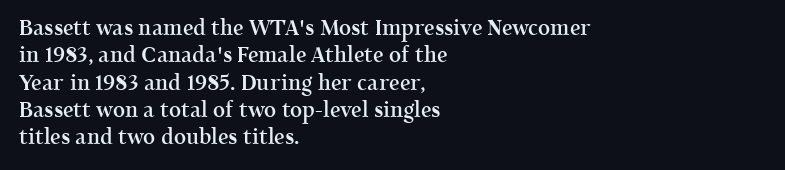
Line beginnings align vertically; line endings do not. Weight: semibold (demi). Tracking here is standard; glyphs follow each other at the usual distance. If you drew a line through each stem, it would be perfectly vertical. Has an underline been added? It has not.
